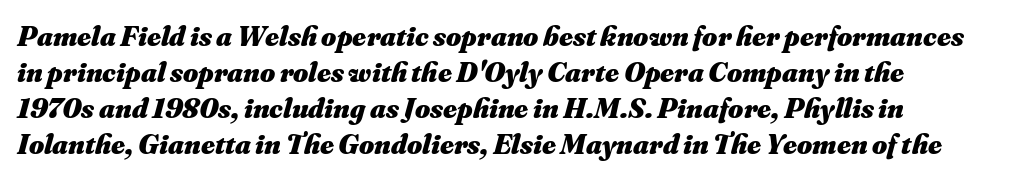
{"italic": "yes", "lean": "right", "slant_degrees": 16, "bold": "yes", "weight": "heavy", "width": "normal", "stroke_contrast": "medium", "x_height": "small", "monospaced": "no", "underline": "no", "align": "left", "line_spacing_ratio": 1.24, "letter_spacing": "normal", "letter_spacing_em": 0.0, "glyph_px": 29}
